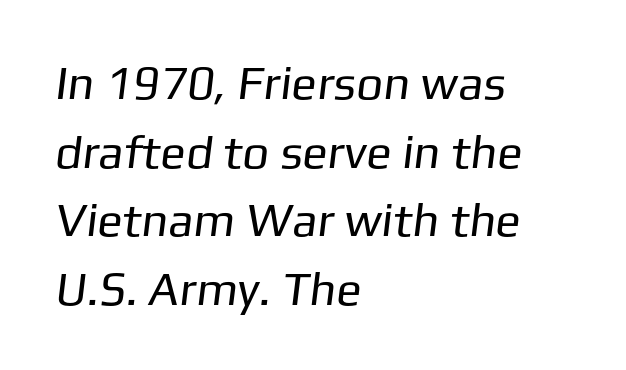
{"serif": "no", "bold": "no", "weight": "regular", "width": "normal", "stroke_contrast": "low", "x_height": "medium", "monospaced": "no", "underline": "no", "align": "left", "line_spacing": "normal", "line_spacing_ratio": 1.46, "letter_spacing": "normal", "letter_spacing_em": 0.0, "glyph_px": 47}
